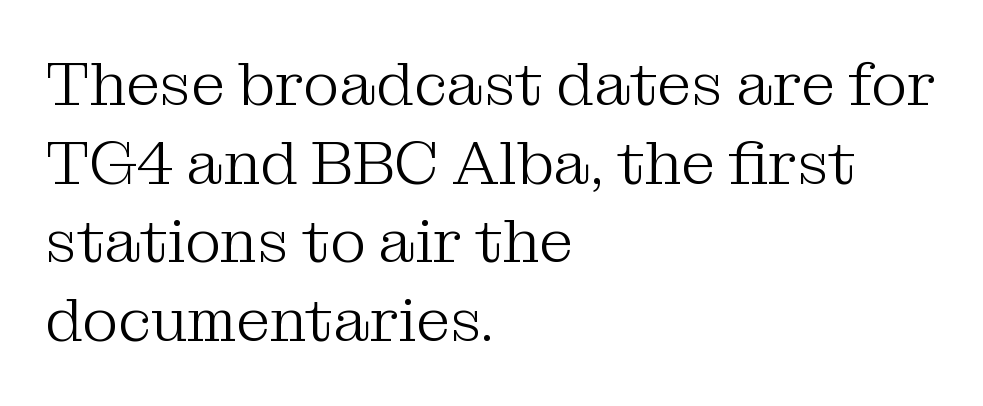
{"serif": "yes", "italic": "no", "bold": "no", "weight": "light", "width": "normal", "stroke_contrast": "medium", "x_height": "medium", "monospaced": "no", "underline": "no", "align": "left", "line_spacing": "normal", "line_spacing_ratio": 1.29, "letter_spacing": "normal", "letter_spacing_em": 0.0, "glyph_px": 61}
